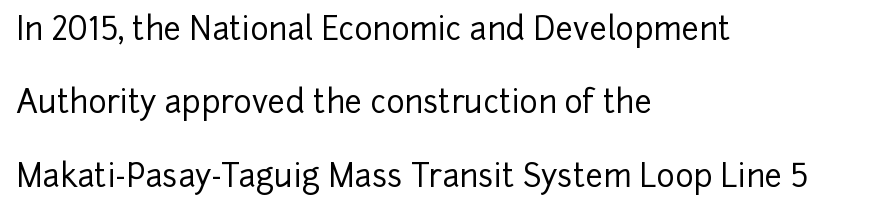
Q: Is the text italic (slanted)? A: No, it is upright.
Q: Is the typeface a serif or a sans-serif typeface? A: Sans-serif.
Q: Is the text underlined? A: No.
Q: How is the paragraph aligned? A: Left-aligned.
Q: Is the spacing between letters normal or unusually wide? A: Normal.
Q: Is the spacing between lines tight, normal or loose? A: Loose.
Q: Width (condensed, normal, or wide)? A: Normal.
Q: Stroke contrast? A: Low.
Q: x-height? A: Medium.
Q: Monospaced? A: No.
